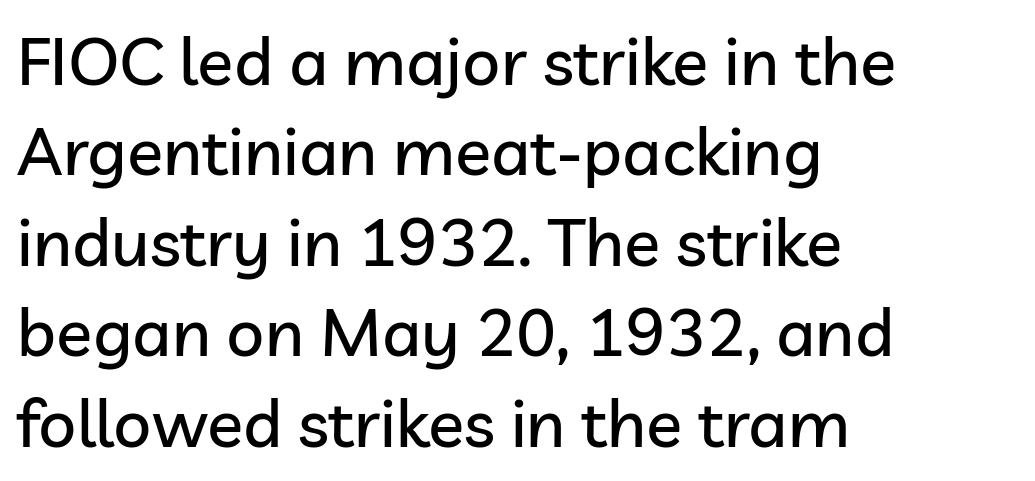
The leading is moderate, giving the passage an even texture. The specimen reads as upright at a glance. If you drew a ruler down the left edge, every line would touch it. To sum up the face: it is a sans, with no serifs. A typesetter would call this proportional, since set widths differ per character.
